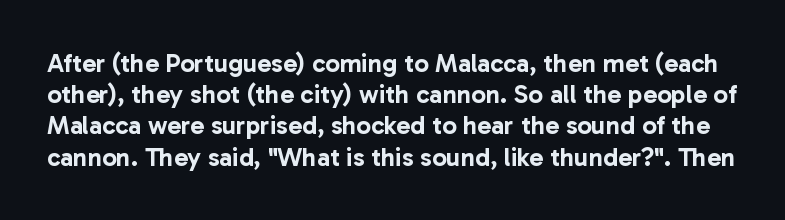
{"italic": "no", "underline": "no", "line_spacing_ratio": 1.2, "letter_spacing": "normal", "letter_spacing_em": 0.0, "glyph_px": 26}
